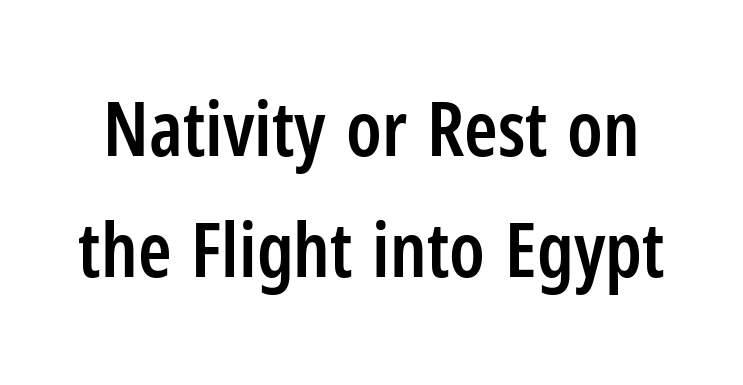
The letters advance in unequal steps, a hallmark of proportional type. The rendering shows plain stroke endings on the letterforms — a sans-serif design. Any mark beneath the type? The region is blank. Nope, not italic — everything's standing straight. As a designer I'd log this as weight 600, semibold. There is no visible air inserted between adjacent glyphs.
